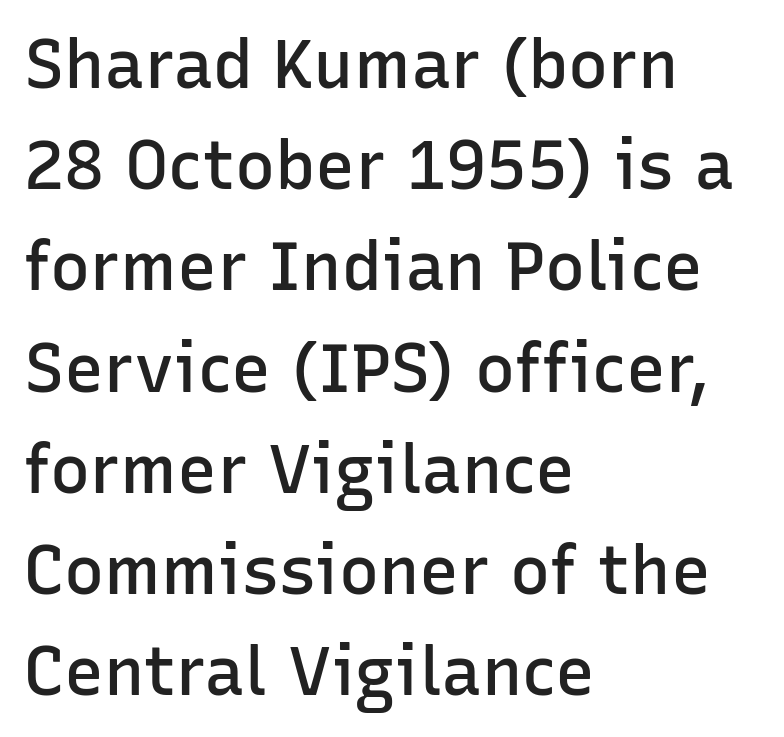
The image shows 67 px semibold sans-serif type, upright; set left-aligned, normal line spacing (1.51x), normal letter spacing, not underlined; low stroke contrast and a medium x-height.
